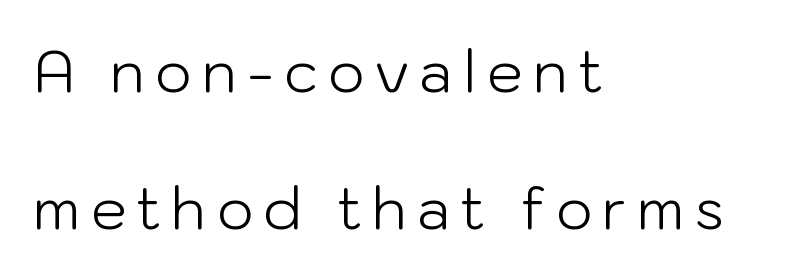
Nope, not italic — everything's standing straight. The passage shown is not underscored anywhere. This sample is left-justified, so line endings fall wherever the words run out. The passage shown is typed in a proportional face where columns would drift. Weight class: somewhere from thin through regular. No feet cap the strokes, marking this as sans-serif type.
